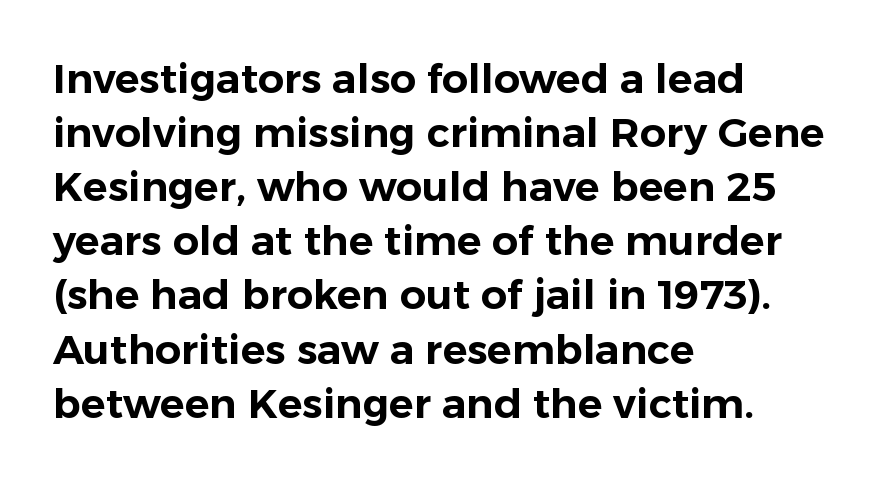
Q: Is the text italic (slanted)? A: No, it is upright.
Q: Is the typeface a serif or a sans-serif typeface? A: Sans-serif.
Q: Is the text underlined? A: No.
Q: How is the paragraph aligned? A: Left-aligned.
Q: Is the spacing between letters normal or unusually wide? A: Normal.
Q: Is the spacing between lines tight, normal or loose? A: Normal.
Q: Width (condensed, normal, or wide)? A: Normal.
Q: Stroke contrast? A: Low.
Q: x-height? A: Medium.
Q: Monospaced? A: No.
